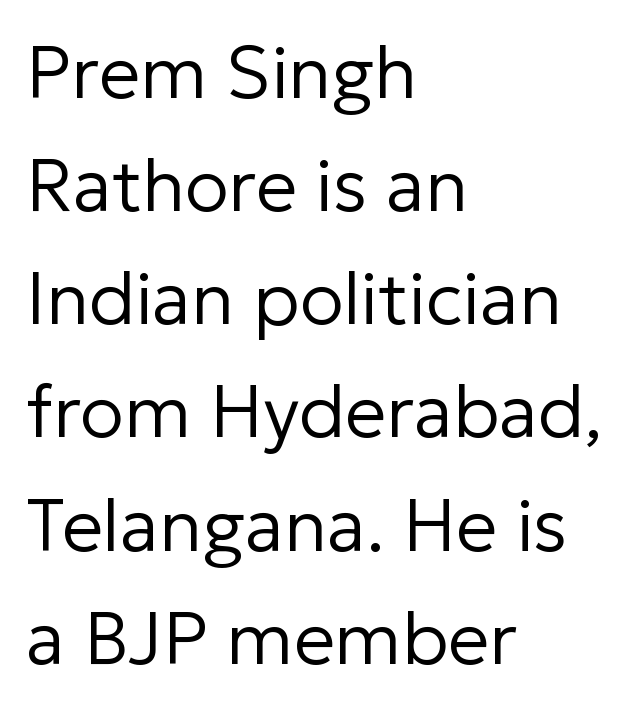
Q: Is the text bold? A: No.
Q: Is the text italic (slanted)? A: No, it is upright.
Q: Is the typeface a serif or a sans-serif typeface? A: Sans-serif.
Q: Is the text underlined? A: No.
Q: How is the paragraph aligned? A: Left-aligned.
Q: Is the spacing between letters normal or unusually wide? A: Normal.
Q: Is the spacing between lines tight, normal or loose? A: Normal.
Q: Width (condensed, normal, or wide)? A: Normal.
Q: Stroke contrast? A: Low.
Q: x-height? A: Medium.
Q: Monospaced? A: No.
